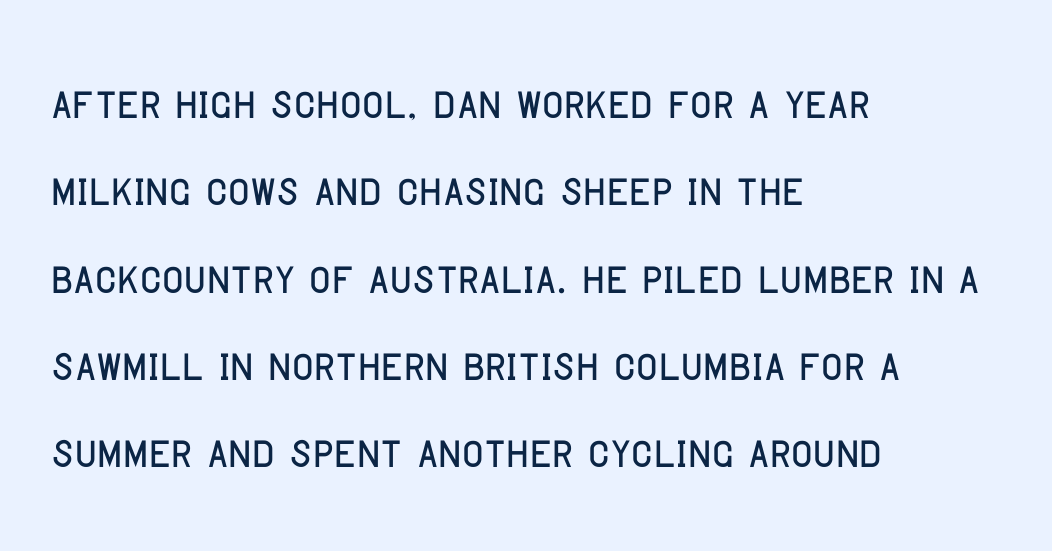
{"serif": "no", "italic": "no", "width": "condensed", "stroke_contrast": "low", "x_height": "large", "monospaced": "no", "underline": "no", "align": "left", "line_spacing": "normal", "line_spacing_ratio": 1.48, "letter_spacing": "normal", "letter_spacing_em": 0.0, "glyph_px": 59}
